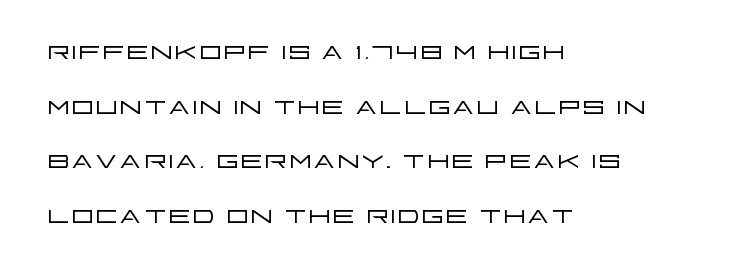
The image shows 36 px light, wide sans-serif type, upright; set left-aligned, normal line spacing (1.52x), normal letter spacing, not underlined; low stroke contrast and a large x-height.
